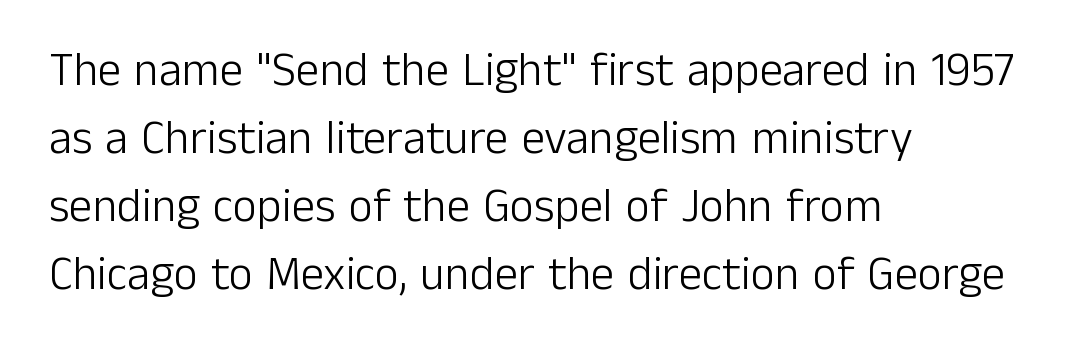
Q: Is the text bold? A: No.
Q: Is the text italic (slanted)? A: No, it is upright.
Q: Is the typeface a serif or a sans-serif typeface? A: Sans-serif.
Q: Is the text underlined? A: No.
Q: How is the paragraph aligned? A: Left-aligned.
Q: Is the spacing between letters normal or unusually wide? A: Normal.
Q: Is the spacing between lines tight, normal or loose? A: Normal.
Q: Width (condensed, normal, or wide)? A: Normal.
Q: Stroke contrast? A: Low.
Q: x-height? A: Medium.
Q: Monospaced? A: No.
